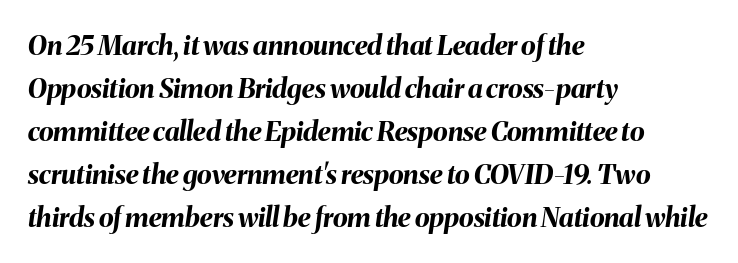
Compared with ordinary roman type, these characters are visibly tilted. No word sits above an underline. The typesetter chose a ragged-right arrangement here. Short note: letters normally spaced. The line-height multiplier appears to be the usual default.
